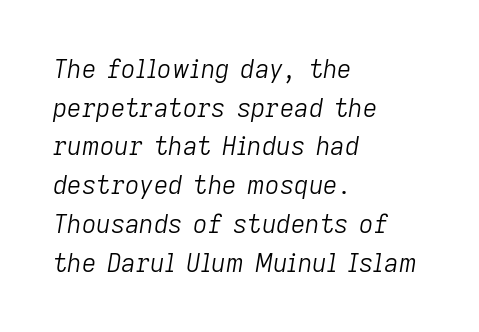
Notice how the stems are inclined rather than vertical — that's the hallmark of italics. Whoever set this chose a conventional vertical rhythm. All the whitespace from short lines collects on the right. In terms of letterspacing, this is plain default setting. Honestly, there is no underline to notice here at all. Stroke mass is kept to a normal reading level or below.
